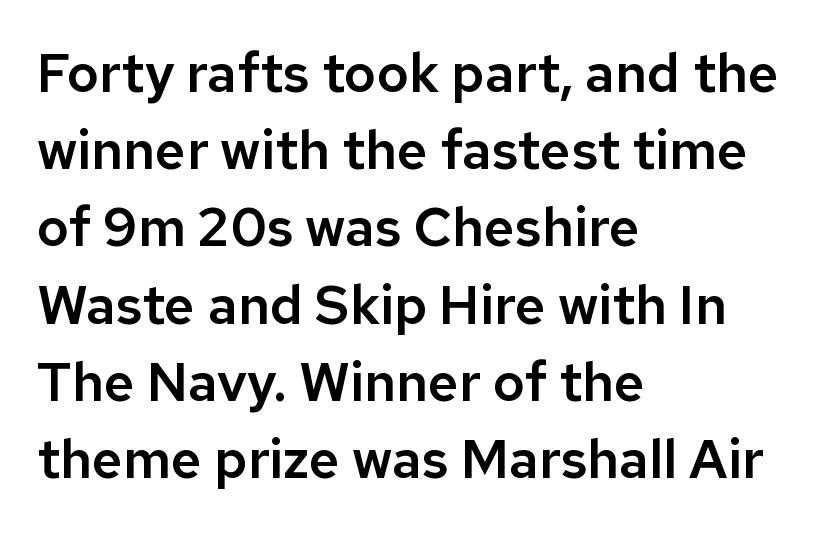
Stroke terminals: plain, sans-serif. Rendered with straight, roman letterforms. The passage shown is typed in a proportional face where columns would drift. Evenly set lines give the paragraph a standard silhouette. Caption: standard tracking, unaltered.
